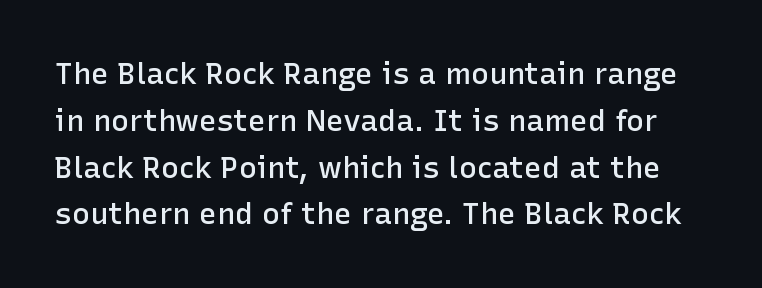
You can tell from the bare stems that sans-serif type was used. Tracking value appears to be zero — textbook default spacing. Check under the words: just untouched page. Proportional: the letters do not fall into vertical columns.
